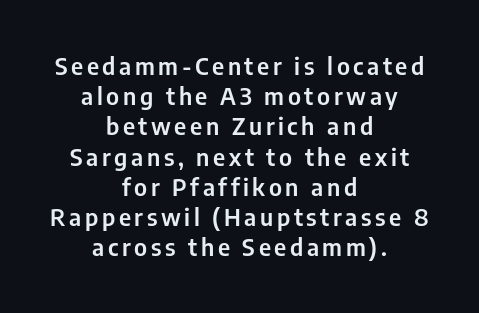
Q: Is the text italic (slanted)? A: No, it is upright.
Q: Is the text underlined? A: No.
Q: How is the paragraph aligned? A: Centered.
Q: Is the spacing between lines tight, normal or loose? A: Normal.
